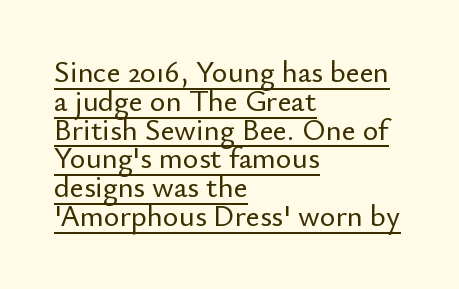
The image shows 30 px sans-serif type, upright; set left-aligned, tight line spacing (0.96x), normal letter spacing, underlined; low stroke contrast and a small x-height.
